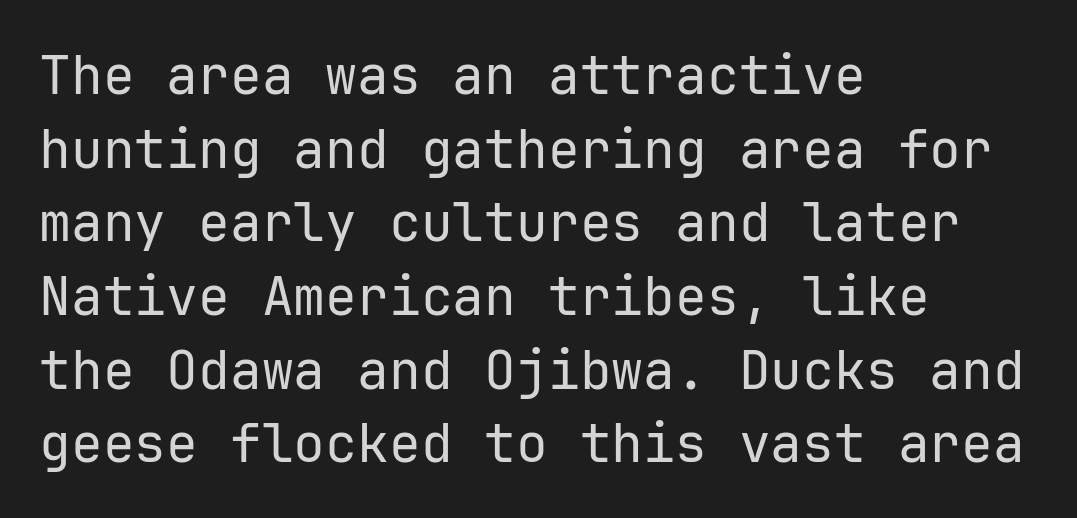
The image shows 53 px regular-weight sans-serif type, upright, monospaced; set left-aligned, normal line spacing (1.39x), normal letter spacing, not underlined; low stroke contrast and a medium x-height.
